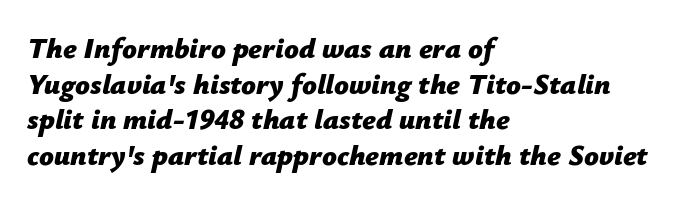
Every character sits at an angle, as italics do. These words are printed bold, with thick strokes throughout. The space beneath each line is pristine and unruled. Looks like regular typesetting: each glyph gets only the width it needs.
